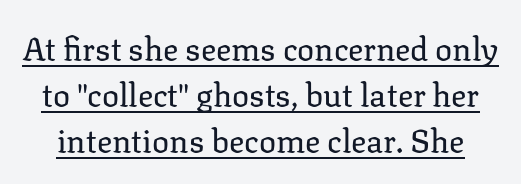
The image shows 32 px regular-weight serif type, upright; set normal line spacing (1.44x), normal letter spacing, underlined; low stroke contrast and a medium x-height.
